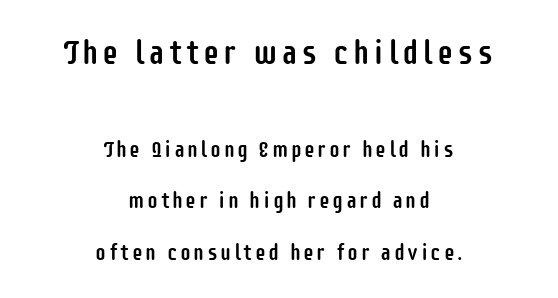
Q: Is the text italic (slanted)? A: No, it is upright.
Q: Is the typeface a serif or a sans-serif typeface? A: Sans-serif.
Q: Is the text underlined? A: No.
Q: How is the paragraph aligned? A: Centered.
Q: Is the spacing between lines tight, normal or loose? A: Loose.
Q: Which block of text is set in a larger size, the first (top) or the second (bottom)? A: The first (top) one.
Q: Width (condensed, normal, or wide)? A: Condensed.
Q: Stroke contrast? A: Low.
Q: x-height? A: Large.
Q: Monospaced? A: No.
